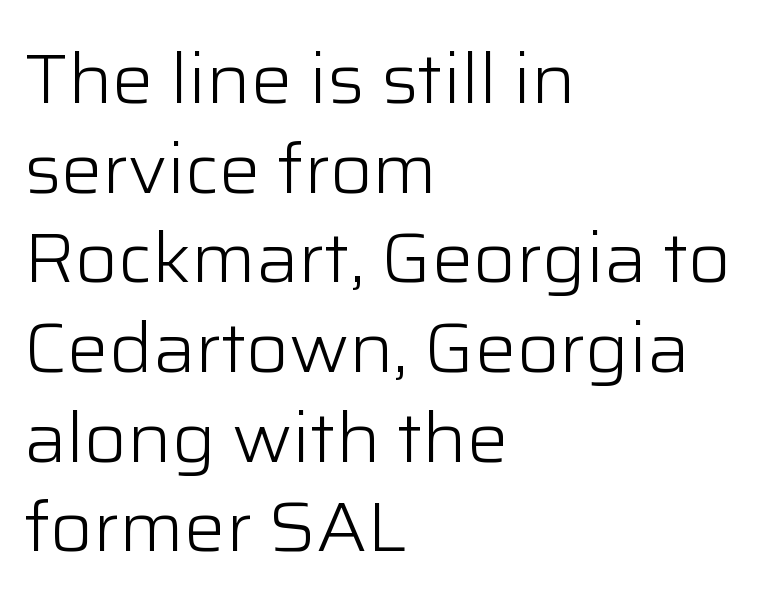
The image shows 69 px light sans-serif type, upright; set left-aligned, normal line spacing (1.3x), normal letter spacing, not underlined; low stroke contrast and a medium x-height.
